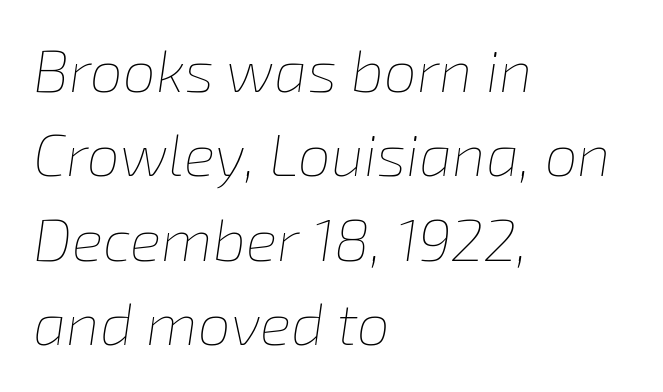
The image shows 59 px thin type, italic (leaning right); set left-aligned, normal line spacing (1.43x), normal letter spacing, not underlined; low stroke contrast and a medium x-height.
